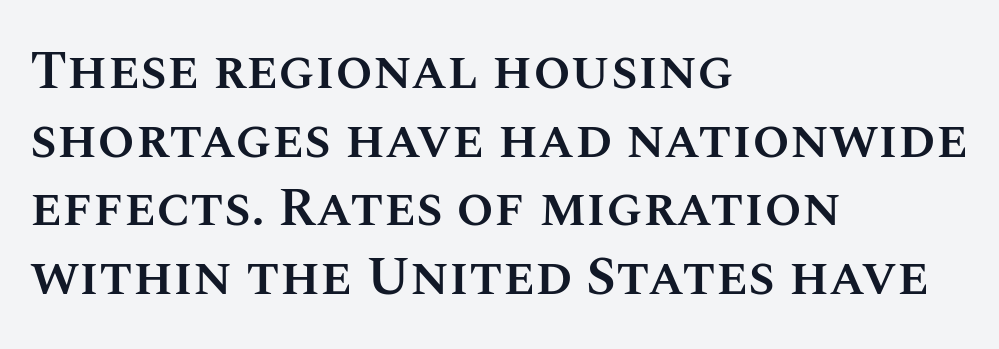
Caption: semibold face, moderately heavy strokes. Whoever set this chose a conventional vertical rhythm. Bare-footed words on every line. The passage shown is typed in a proportional face where columns would drift.
